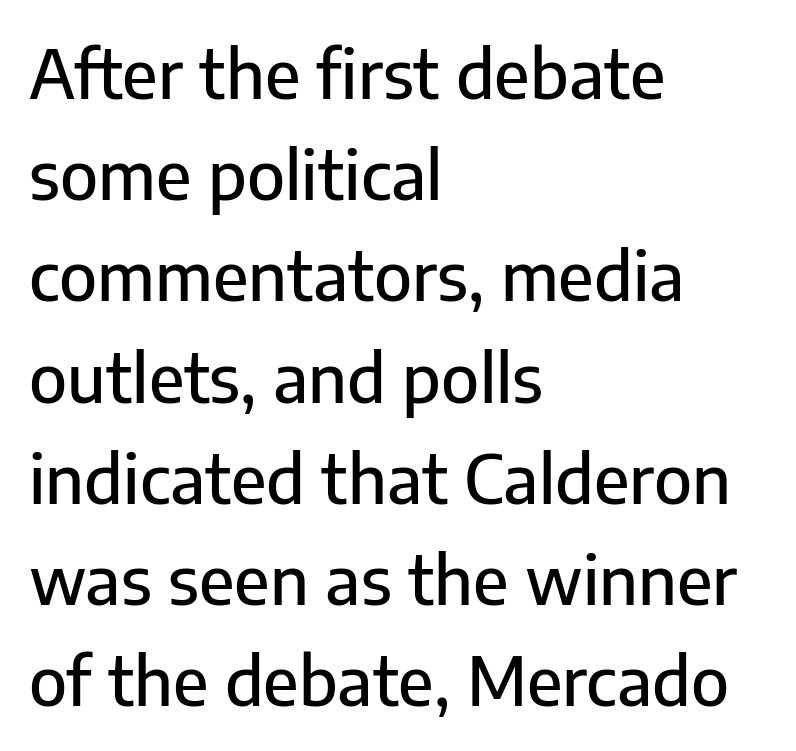
{"serif": "no", "italic": "no", "width": "normal", "stroke_contrast": "low", "x_height": "medium", "monospaced": "no", "underline": "no", "align": "left", "line_spacing": "normal", "line_spacing_ratio": 1.51, "letter_spacing": "normal", "letter_spacing_em": 0.0, "glyph_px": 67}
